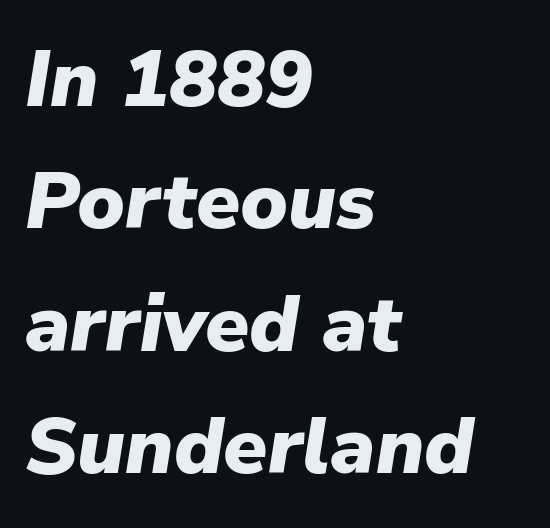
{"italic": "yes", "lean": "right", "slant_degrees": 9, "bold": "yes", "weight": "heavy", "width": "normal", "stroke_contrast": "low", "x_height": "medium", "monospaced": "no", "underline": "no", "align": "left", "line_spacing": "normal", "line_spacing_ratio": 1.53, "letter_spacing": "normal", "letter_spacing_em": 0.0, "glyph_px": 80}
